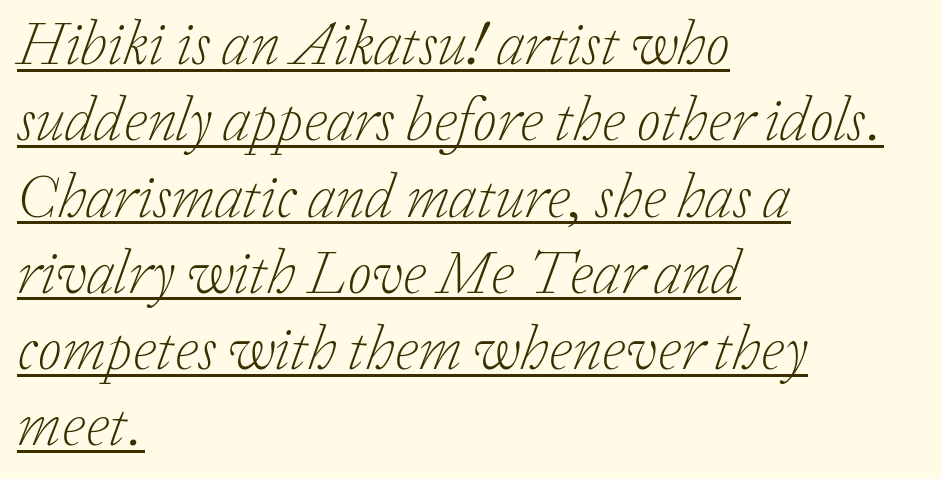
{"serif": "yes", "italic": "yes", "lean": "right", "slant_degrees": 20, "bold": "no", "weight": "light", "width": "normal", "stroke_contrast": "low", "x_height": "medium", "monospaced": "no", "underline": "yes", "align": "left", "line_spacing_ratio": 1.23, "letter_spacing": "normal", "letter_spacing_em": 0.0, "glyph_px": 62}
